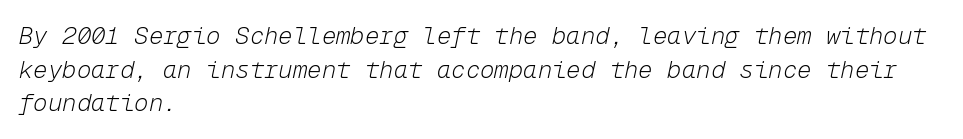
Q: Is the text bold? A: No.
Q: Is the text italic (slanted)? A: Yes, it leans right by about 12 degrees.
Q: Is the text underlined? A: No.
Q: How is the paragraph aligned? A: Left-aligned.
Q: Is the spacing between letters normal or unusually wide? A: Normal.
Q: Is the spacing between lines tight, normal or loose? A: Normal.
